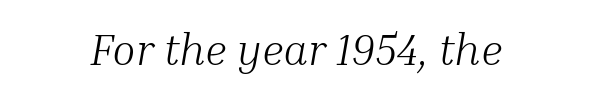
Q: Is the text bold? A: No.
Q: Is the text italic (slanted)? A: Yes, it leans right by about 10 degrees.
Q: Is the typeface a serif or a sans-serif typeface? A: Serif.
Q: Is the text underlined? A: No.
Q: Is the spacing between letters normal or unusually wide? A: Normal.
Q: Width (condensed, normal, or wide)? A: Normal.
Q: Stroke contrast? A: Medium.
Q: x-height? A: Medium.
Q: Monospaced? A: No.
